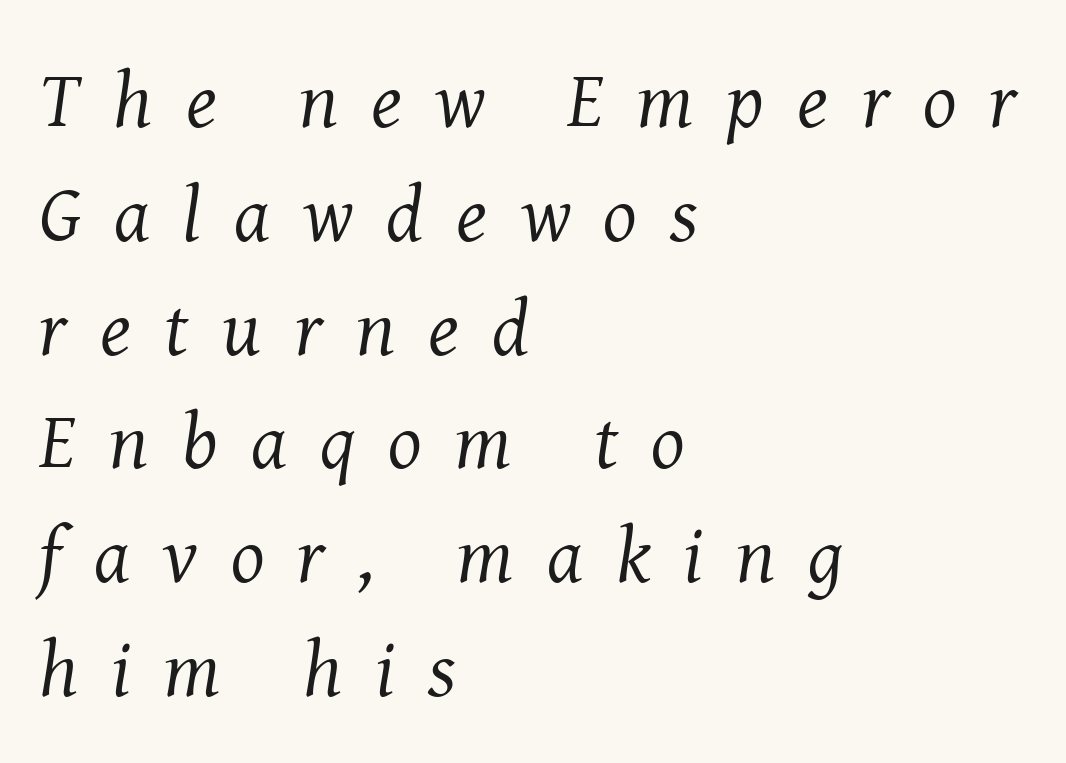
{"serif": "yes", "italic": "yes", "lean": "right", "slant_degrees": 8, "bold": "no", "weight": "regular", "width": "normal", "stroke_contrast": "medium", "x_height": "medium", "monospaced": "no", "underline": "no", "align": "left", "line_spacing": "normal", "line_spacing_ratio": 1.44, "letter_spacing": "wide", "letter_spacing_em": 0.42, "glyph_px": 79}
